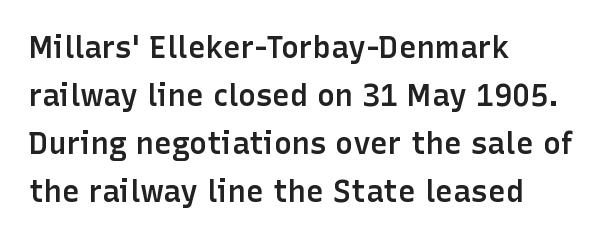
Q: Is the text bold? A: Semi-bold.
Q: Is the text italic (slanted)? A: No, it is upright.
Q: Is the typeface a serif or a sans-serif typeface? A: Sans-serif.
Q: Is the text underlined? A: No.
Q: How is the paragraph aligned? A: Left-aligned.
Q: Is the spacing between letters normal or unusually wide? A: Normal.
Q: Is the spacing between lines tight, normal or loose? A: Normal.
Q: Width (condensed, normal, or wide)? A: Normal.
Q: Stroke contrast? A: Low.
Q: x-height? A: Medium.
Q: Monospaced? A: No.
